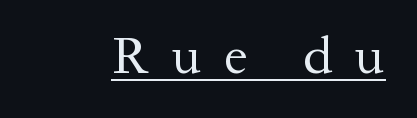
Between one letter and the next there's a generous, obvious gap. The type family on display is of the serif kind. The specimen reads as upright at a glance. The rendered words wear a rule along their underside.
